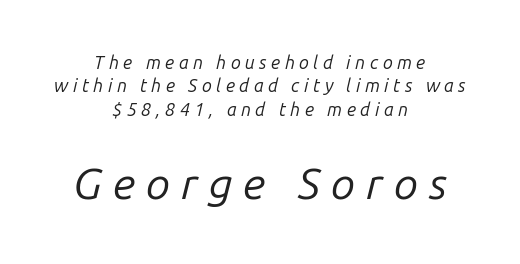
Q: Is the text bold? A: No.
Q: Is the text italic (slanted)? A: Yes, it leans right by about 14 degrees.
Q: Is the text underlined? A: No.
Q: How is the paragraph aligned? A: Centered.
Q: Is the spacing between letters normal or unusually wide? A: Unusually wide.
Q: Is the spacing between lines tight, normal or loose? A: Normal.
Q: Which block of text is set in a larger size, the first (top) or the second (bottom)? A: The second (bottom) one.
Q: Width (condensed, normal, or wide)? A: Normal.
Q: Stroke contrast? A: Low.
Q: x-height? A: Medium.
Q: Monospaced? A: No.
